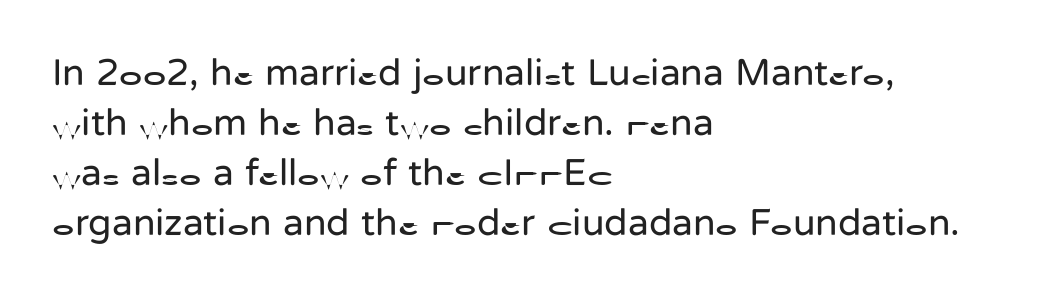
{"serif": "no", "italic": "no", "bold": "no", "weight": "regular", "width": "normal", "stroke_contrast": "low", "x_height": "medium", "monospaced": "no", "underline": "no", "align": "left", "line_spacing": "normal", "line_spacing_ratio": 1.32, "letter_spacing": "normal", "letter_spacing_em": 0.0, "glyph_px": 38}
